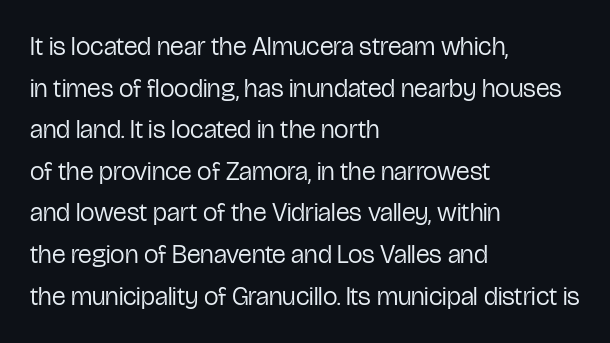
{"italic": "no", "bold": "no", "underline": "no", "align": "left", "line_spacing": "normal", "line_spacing_ratio": 1.6, "letter_spacing": "normal", "letter_spacing_em": 0.0, "glyph_px": 26}
